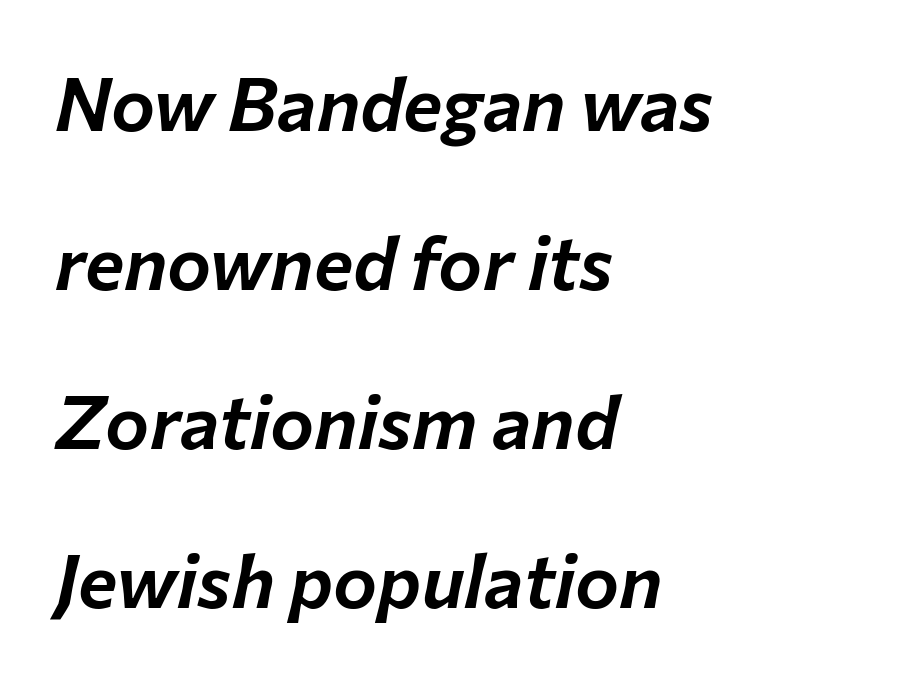
The text carries the slant typical of an italic or oblique font. In terms of letterspacing, this is plain default setting. Do the characters align in a grid? No, the font is proportional. The lines are quadded left.
